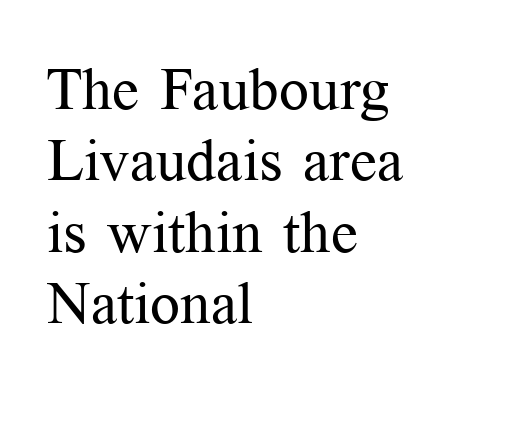
Short and long lines alike share a common starting point at left. Decoration check: the copy has no underline. The lettering stays uniformly vertical, giving the passage a roman look. The letters sit at their default tracking, neither squeezed nor spread. You could not count columns in this text — the font is proportionally spaced. The glyphs in this specimen are seriffed.
